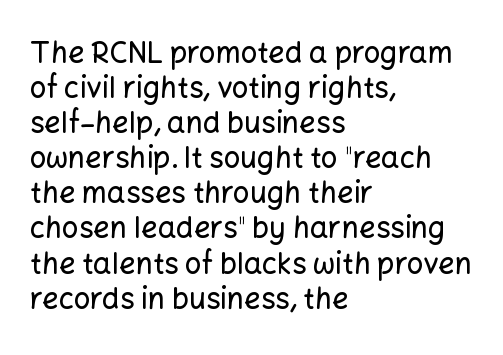
Notice how the stems are strictly vertical — no italics here. Character widths vary here, with narrow letters taking less room than wide ones. Letterform terminals end flat and unadorned throughout the passage. Observe the ordinary spacing: letters are neighbours, not strangers.
